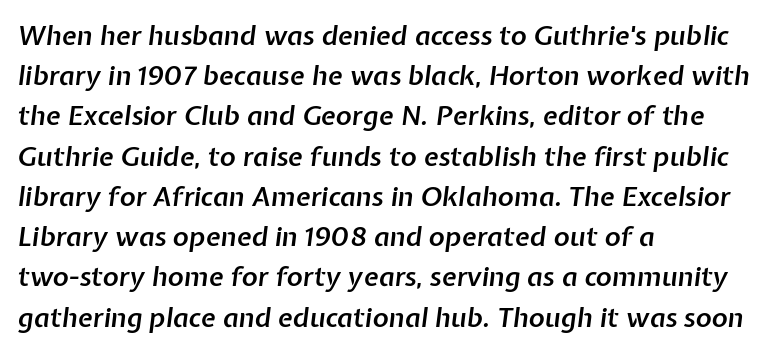
The face used here is rendered with its standard letterfit. The rendering anchors every line to the left-hand side. The line-height multiplier appears to be the usual default. The strokes are fattened partway — semibold, not bold. Only glyphs here, with clear space below each row. The passage shown leans; its letterforms are oblique.
